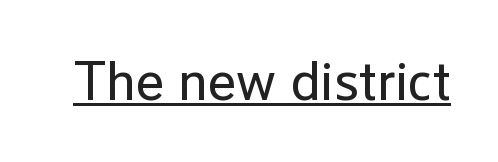
The strokes are not fattened; the text isn't bold. Decoration check: the copy is underlined. This is roman type, the default non-slanted kind. Character widths vary here, with narrow letters taking less room than wide ones. Tracking here is standard; glyphs follow each other at the usual distance. The rendering shows plain stroke endings on the letterforms — a sans-serif design.
